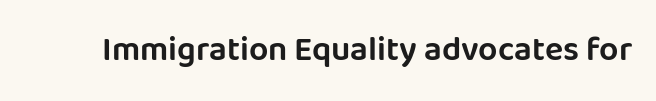
Q: Is the text italic (slanted)? A: No, it is upright.
Q: Is the typeface a serif or a sans-serif typeface? A: Sans-serif.
Q: Is the text underlined? A: No.
Q: Is the spacing between letters normal or unusually wide? A: Normal.
Q: Width (condensed, normal, or wide)? A: Normal.
Q: Stroke contrast? A: Low.
Q: x-height? A: Large.
Q: Monospaced? A: No.
